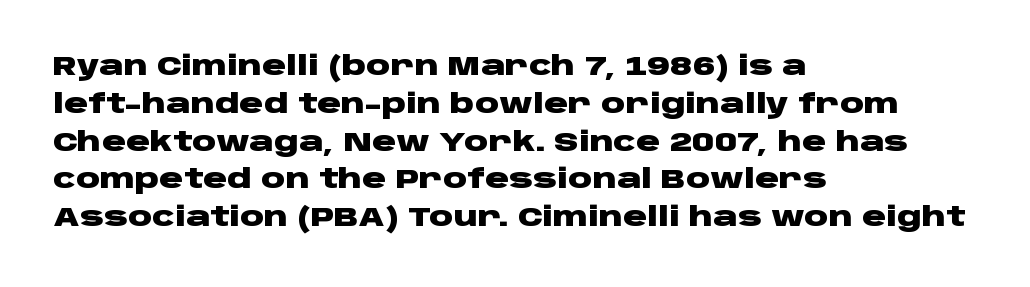
{"italic": "no", "bold": "yes", "underline": "no", "align": "left", "line_spacing": "normal", "line_spacing_ratio": 1.4, "letter_spacing": "normal", "letter_spacing_em": 0.0, "glyph_px": 27}
